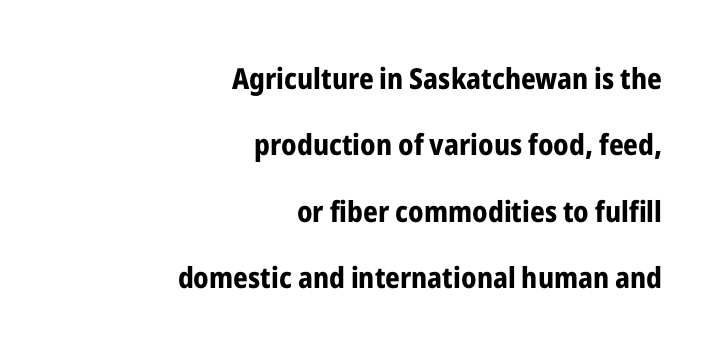
{"serif": "no", "italic": "no", "bold": "yes", "weight": "bold", "width": "condensed", "stroke_contrast": "low", "x_height": "medium", "monospaced": "no", "underline": "no", "align": "right", "line_spacing": "loose", "line_spacing_ratio": 2.29, "letter_spacing": "normal", "letter_spacing_em": 0.0, "glyph_px": 29}
